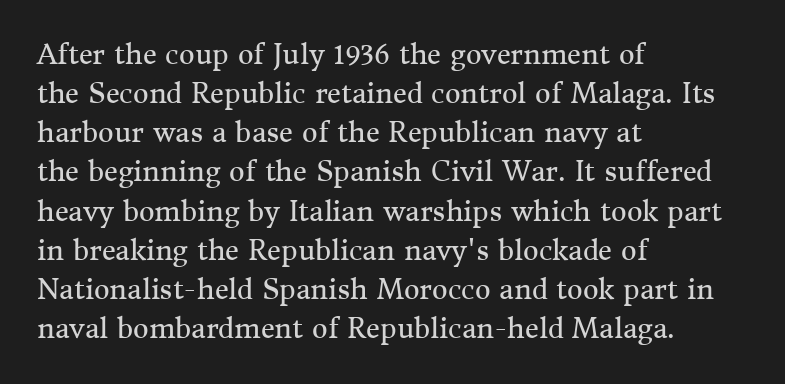
Q: Is the text bold? A: No.
Q: Is the text italic (slanted)? A: No, it is upright.
Q: Is the text underlined? A: No.
Q: How is the paragraph aligned? A: Left-aligned.
Q: Is the spacing between letters normal or unusually wide? A: Normal.
Q: Is the spacing between lines tight, normal or loose? A: Normal.
